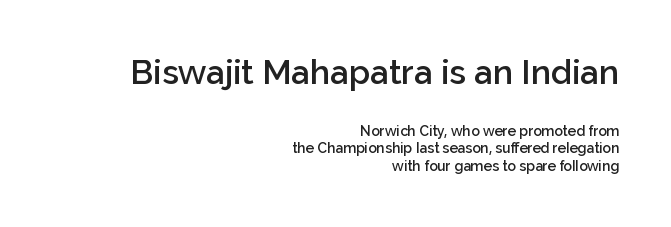
{"serif": "no", "italic": "no", "bold": "semi", "weight": "semibold", "width": "normal", "stroke_contrast": "low", "x_height": "medium", "monospaced": "no", "underline": "no", "align": "right", "line_spacing": "normal", "line_spacing_ratio": 1.25, "letter_spacing": "normal", "letter_spacing_em": 0.0, "larger_block": "first", "size_ratio": 2.43, "glyph_px": 34}
